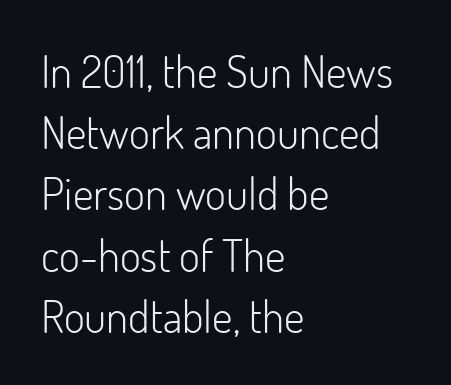
Q: Is the text bold? A: No.
Q: Is the text italic (slanted)? A: No, it is upright.
Q: Is the typeface a serif or a sans-serif typeface? A: Sans-serif.
Q: Is the text underlined? A: No.
Q: How is the paragraph aligned? A: Left-aligned.
Q: Is the spacing between letters normal or unusually wide? A: Normal.
Q: Is the spacing between lines tight, normal or loose? A: Normal.
Q: Width (condensed, normal, or wide)? A: Normal.
Q: Stroke contrast? A: Low.
Q: x-height? A: Small.
Q: Monospaced? A: No.
